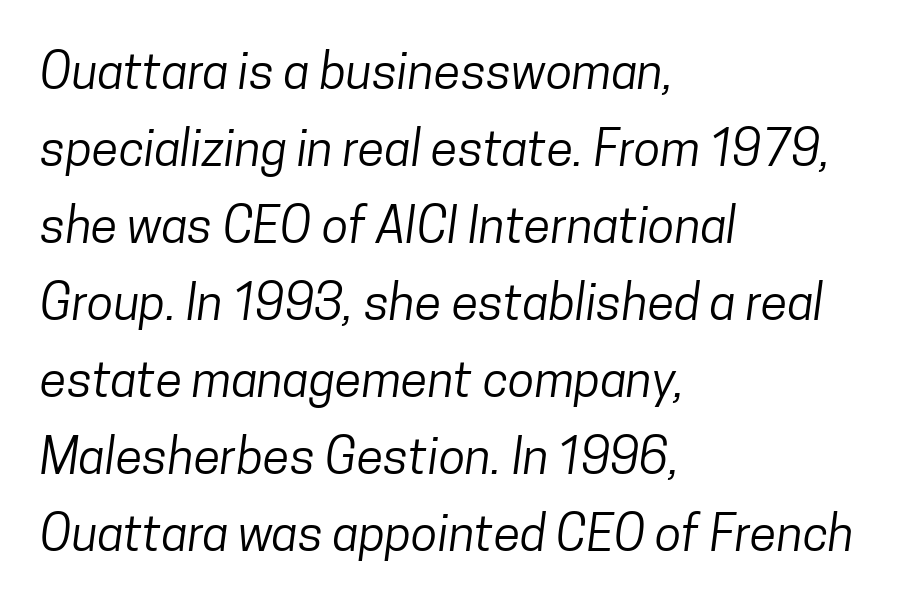
Typographically, this falls in the sans-serif category. This block has exactly the height ordinary leading produces. Words appear dense and cohesive because spacing is normal. These lines are set flush left with a ragged right edge.
